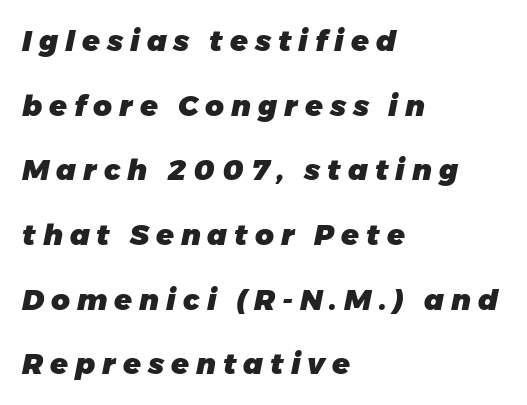
There is plenty of visible air inserted between adjacent glyphs. Check the space under the baseline: it is left empty. Looking at the ascenders, they clearly lean. Varying glyph widths throughout — classic text-font behaviour. Does the leading feel generous? Absolutely, it's lavish.
